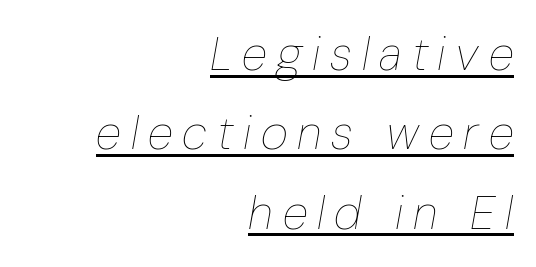
{"italic": "yes", "lean": "right", "slant_degrees": 10, "bold": "no", "weight": "thin", "width": "condensed", "stroke_contrast": "low", "x_height": "medium", "monospaced": "no", "underline": "yes", "align": "right", "line_spacing": "normal", "line_spacing_ratio": 1.69, "letter_spacing": "wide", "letter_spacing_em": 0.21, "glyph_px": 47}
